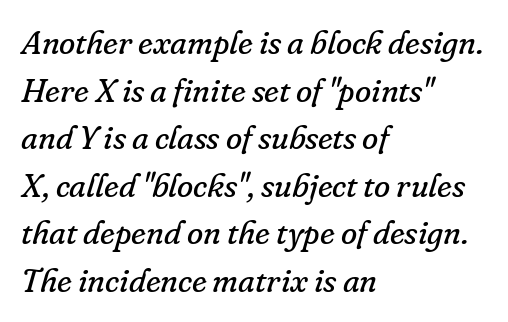
Q: Is the text bold? A: No.
Q: Is the text italic (slanted)? A: Yes, it leans right by about 16 degrees.
Q: Is the typeface a serif or a sans-serif typeface? A: Serif.
Q: Is the text underlined? A: No.
Q: How is the paragraph aligned? A: Left-aligned.
Q: Is the spacing between letters normal or unusually wide? A: Normal.
Q: Is the spacing between lines tight, normal or loose? A: Normal.
Q: Width (condensed, normal, or wide)? A: Normal.
Q: Stroke contrast? A: Low.
Q: x-height? A: Small.
Q: Monospaced? A: No.
